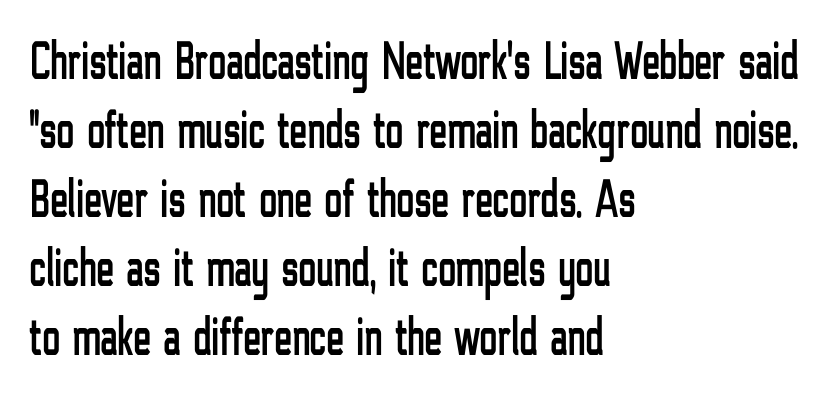
Letter spacing: default. The type family on display is of the sans-serif kind. Short and long lines alike share a common starting point at left. Check under the words: just untouched page. This sample keeps an unexceptional amount of space between lines. Varying glyph widths throughout — classic text-font behaviour.
